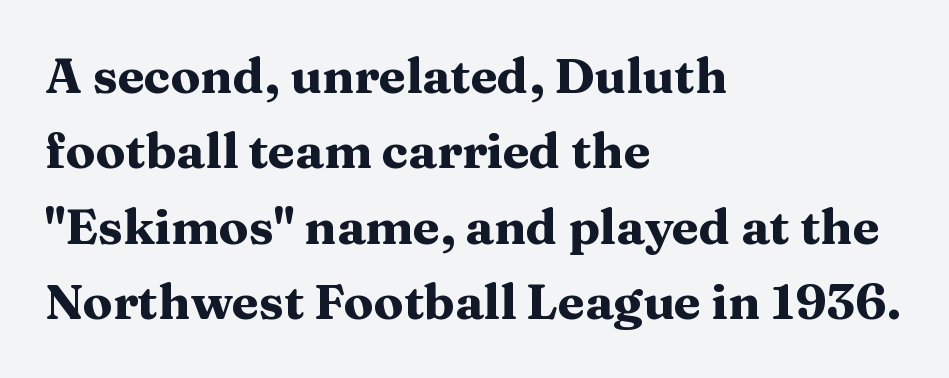
The image shows 49 px heavy, wide serif type, upright; set left-aligned, normal line spacing (1.54x), normal letter spacing, not underlined; medium stroke contrast and a medium x-height.
